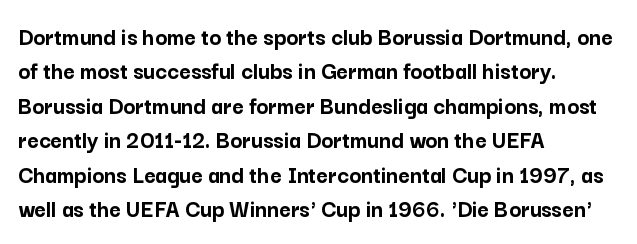
{"italic": "no", "bold": "yes", "underline": "no", "align": "left", "line_spacing": "normal", "line_spacing_ratio": 1.38, "letter_spacing": "normal", "letter_spacing_em": 0.0, "glyph_px": 25}
